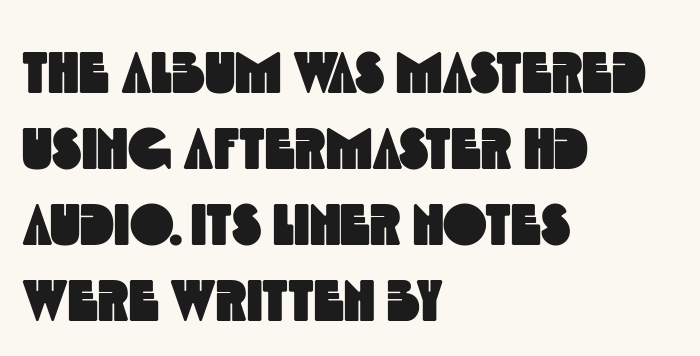
{"serif": "no", "width": "condensed", "x_height": "large", "monospaced": "no", "underline": "no", "align": "left", "line_spacing": "normal", "line_spacing_ratio": 1.29, "letter_spacing": "normal", "letter_spacing_em": 0.0, "glyph_px": 59}
